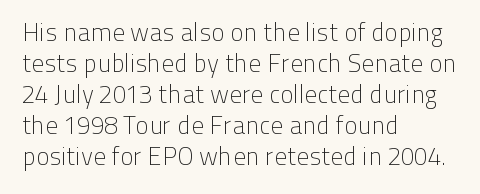
{"italic": "no", "bold": "no", "underline": "no", "align": "left", "line_spacing_ratio": 1.24, "letter_spacing": "normal", "letter_spacing_em": 0.0, "glyph_px": 25}
